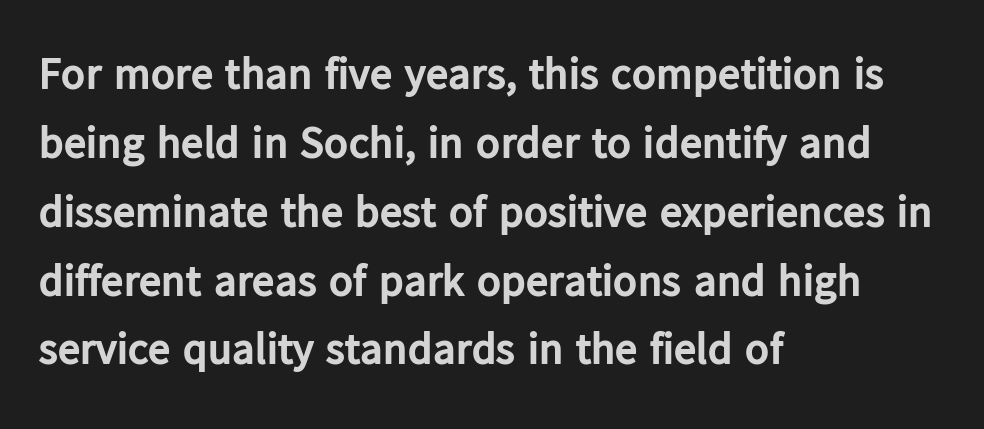
This sample uses plain, unmodified letter spacing. I'd describe the lettering as bold — thick and assertive. Examine the stroke ends and you'll find no serifs. Ascenders rise straight up at ninety degrees. One glance says typical: line gaps are just what's usual. Clear beneath every line of the passage.
